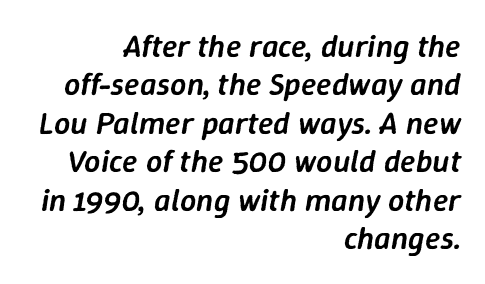
Character widths vary here, with narrow letters taking less room than wide ones. Letters rest on an invisible, unmarked baseline. Characters follow at the spacing the type designer built in. Posture: slanted. Does the copy run flush right? Yes — the right margin is perfectly even.
